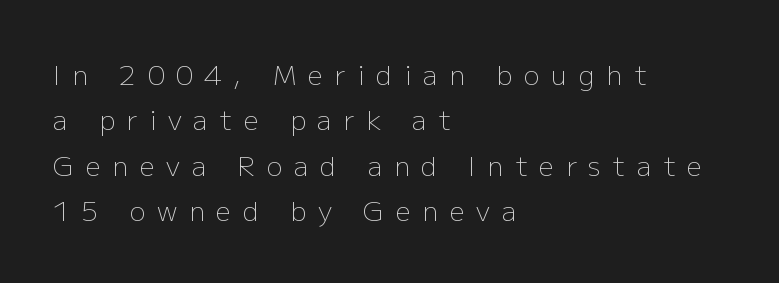
Casual observation: everything's shoved over to the left. Stem width sits at or under what a default text font uses. The letters are spread apart with noticeably loose tracking. The axis of the letterforms is exactly vertical. Plain, unruled lines of type.
